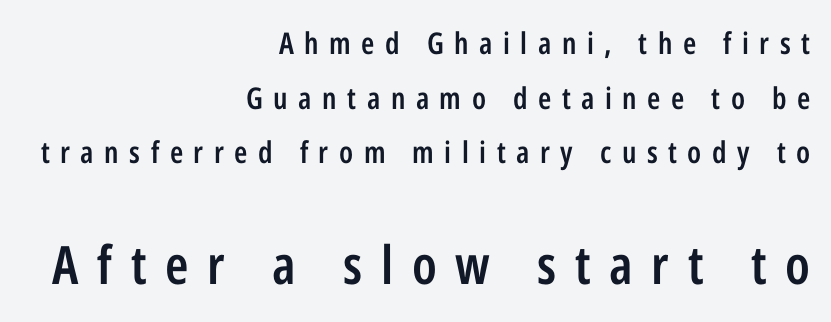
The image shows 53 px semibold, condensed sans-serif type, upright; set right-aligned, line spacing 1.82x, unusually wide letter spacing (+0.35 em), not underlined; the second (bottom) block is 1.77x larger; low stroke contrast and a medium x-height.
